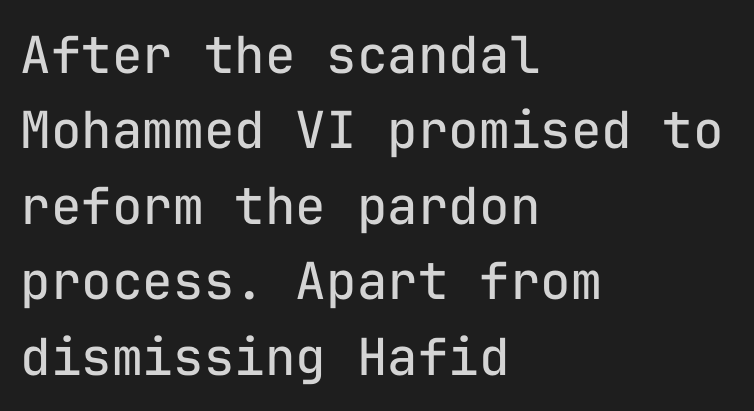
Q: Is the text bold? A: No.
Q: Is the text italic (slanted)? A: No, it is upright.
Q: Is the typeface a serif or a sans-serif typeface? A: Sans-serif.
Q: Is the text underlined? A: No.
Q: How is the paragraph aligned? A: Left-aligned.
Q: Is the spacing between letters normal or unusually wide? A: Normal.
Q: Is the spacing between lines tight, normal or loose? A: Normal.
Q: Width (condensed, normal, or wide)? A: Normal.
Q: Stroke contrast? A: Low.
Q: x-height? A: Medium.
Q: Monospaced? A: Yes.
